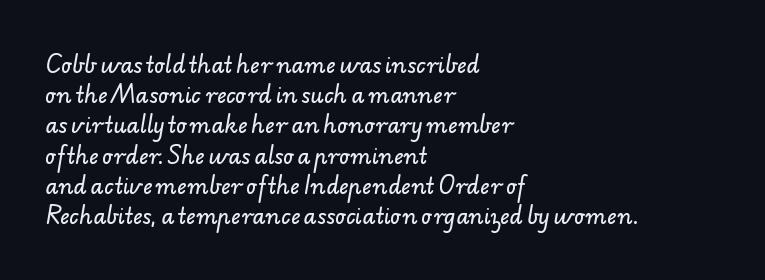
Lines of text with bare space underneath. A classic flush-left, rag-right setting is used for this passage. A typesetter would call this leading conventional body-copy spacing. This rendering leaves character spacing at its baseline value.
